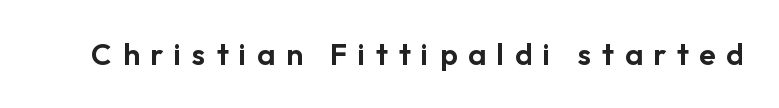
Q: Is the text italic (slanted)? A: No, it is upright.
Q: Is the typeface a serif or a sans-serif typeface? A: Sans-serif.
Q: Is the text underlined? A: No.
Q: Is the spacing between letters normal or unusually wide? A: Unusually wide.
Q: Width (condensed, normal, or wide)? A: Normal.
Q: Stroke contrast? A: Low.
Q: x-height? A: Medium.
Q: Monospaced? A: No.
